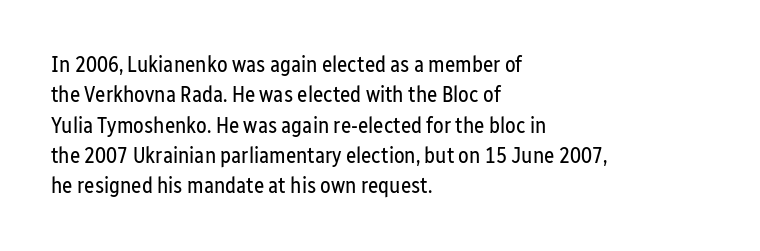
Q: Is the text bold? A: No.
Q: Is the text italic (slanted)? A: No, it is upright.
Q: Is the text underlined? A: No.
Q: How is the paragraph aligned? A: Left-aligned.
Q: Is the spacing between letters normal or unusually wide? A: Normal.
Q: Is the spacing between lines tight, normal or loose? A: Normal.
